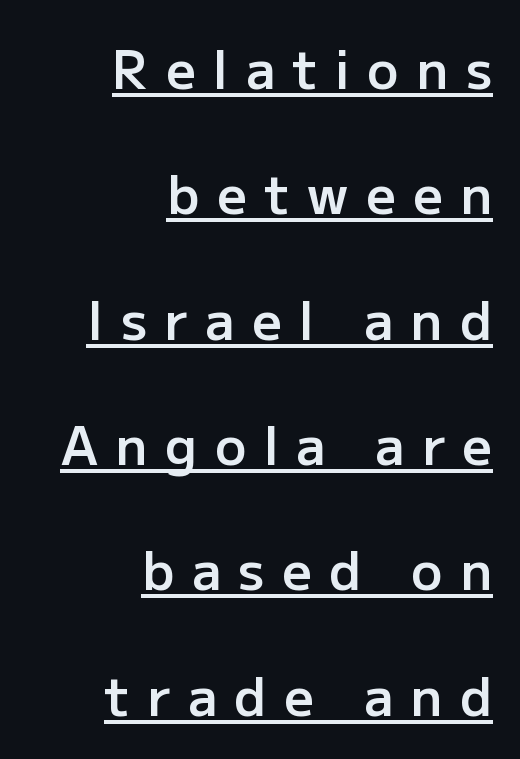
Vertically, the passage feels expansive, rows floating well apart. The lines are quadded right. Think of a printed novel: that variable character pitch is what you see here. Nope, not italic — everything's standing straight.
